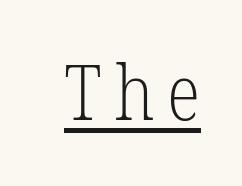
{"serif": "yes", "italic": "no", "bold": "no", "weight": "light", "width": "condensed", "stroke_contrast": "low", "x_height": "medium", "monospaced": "no", "underline": "yes", "glyph_px": 78}
